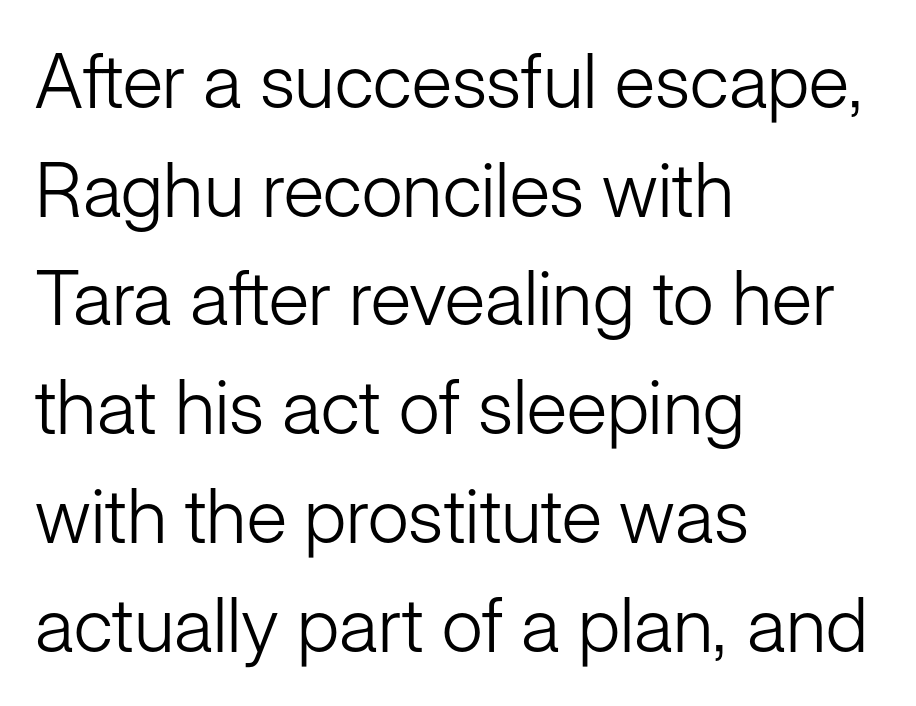
Q: Is the text bold? A: No.
Q: Is the text italic (slanted)? A: No, it is upright.
Q: Is the typeface a serif or a sans-serif typeface? A: Sans-serif.
Q: Is the text underlined? A: No.
Q: How is the paragraph aligned? A: Left-aligned.
Q: Is the spacing between letters normal or unusually wide? A: Normal.
Q: Is the spacing between lines tight, normal or loose? A: Normal.
Q: Width (condensed, normal, or wide)? A: Normal.
Q: Stroke contrast? A: Low.
Q: x-height? A: Medium.
Q: Monospaced? A: No.
